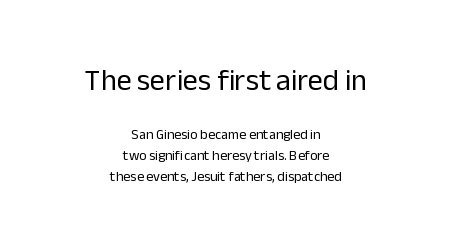
The image shows 30 px regular-weight sans-serif type, upright; set centered, normal line spacing (1.5x), normal letter spacing, not underlined; the first (top) block is 2.14x larger; low stroke contrast and a medium x-height.
